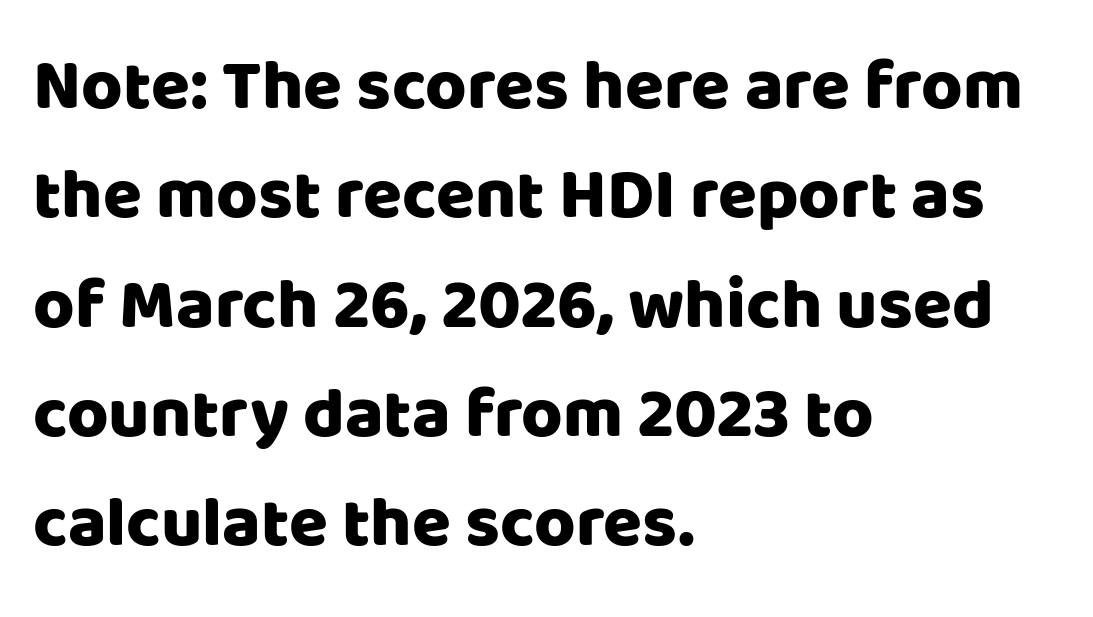
The image shows 71 px sans-serif type, upright; set left-aligned, normal line spacing (1.54x), normal letter spacing, not underlined; low stroke contrast and a large x-height.
